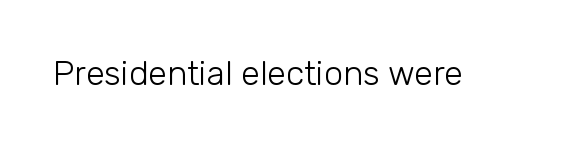
Letters have the restrained weight of plain body copy at most. This sample uses an upright cut, with every glyph sitting square on the baseline. Default kerning and tracking; the words read as compact shapes. The gap between lines stays unmarked.
